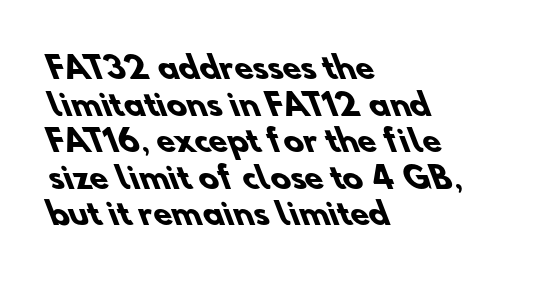
Q: Is the text bold? A: Yes.
Q: Is the typeface a serif or a sans-serif typeface? A: Sans-serif.
Q: Is the text underlined? A: No.
Q: How is the paragraph aligned? A: Left-aligned.
Q: Is the spacing between letters normal or unusually wide? A: Normal.
Q: Width (condensed, normal, or wide)? A: Normal.
Q: Stroke contrast? A: Low.
Q: x-height? A: Small.
Q: Monospaced? A: No.
